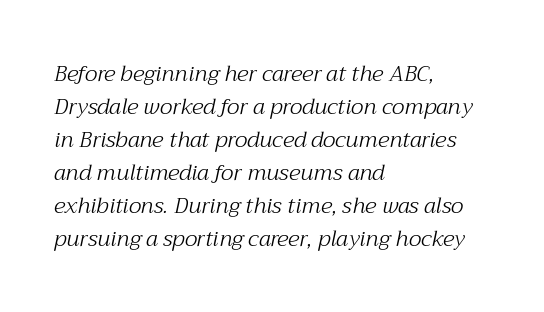
Any mark beneath the type? The region is blank. Italic? Definitely — the glyphs are oblique. Ink coverage per letter is moderate at most. The rendering uses a moderate line-height, typical for paragraphs. Where is the straight margin? On the left. The rendering keeps characters at their native spacing.
